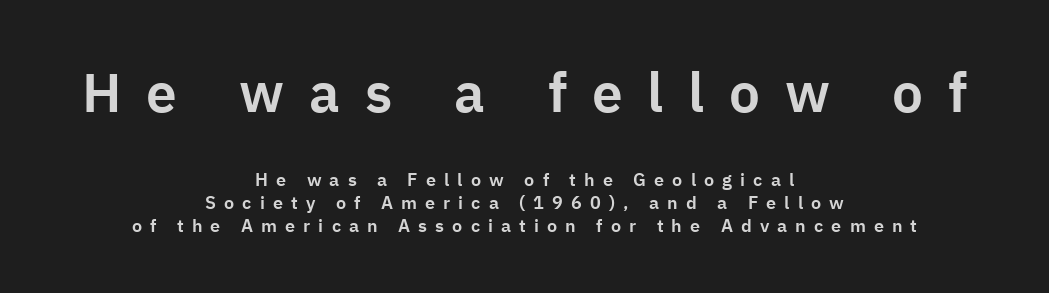
Quick note: interline space is typical. The gap between lines stays unmarked. Varying glyph widths throughout — classic text-font behaviour. You can tell from the bare stems that sans-serif type was used. A student would notice the top passage is typeset larger than what follows.
